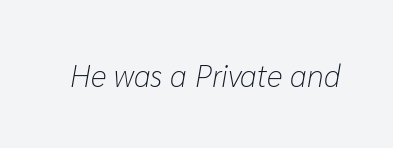
Varying glyph widths throughout — classic text-font behaviour. The letters sit at their default tracking, neither squeezed nor spread. Underline: absent. Vertical stems look standard width or narrower in stroke. If you drew a line through each stem, it would be angled.
